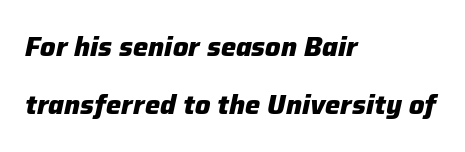
The image shows 27 px bold type, italic (leaning right); set left-aligned, loose line spacing (2.16x), normal letter spacing, not underlined.
